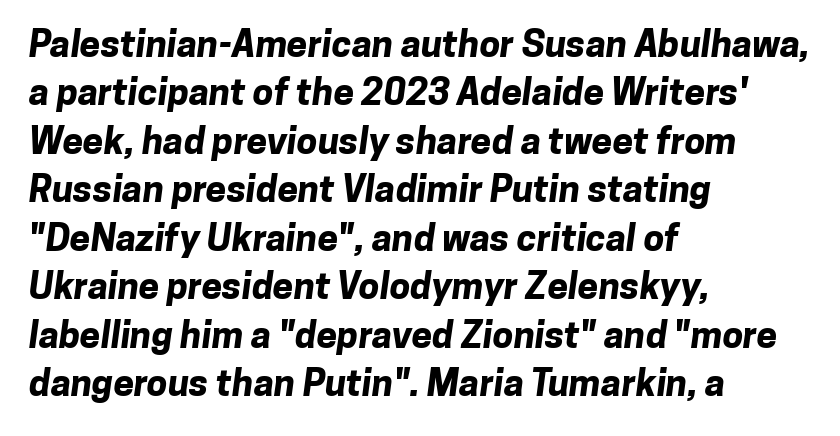
Q: Is the text bold? A: Yes.
Q: Is the typeface a serif or a sans-serif typeface? A: Sans-serif.
Q: Is the text underlined? A: No.
Q: How is the paragraph aligned? A: Left-aligned.
Q: Is the spacing between letters normal or unusually wide? A: Normal.
Q: Is the spacing between lines tight, normal or loose? A: Normal.
Q: Width (condensed, normal, or wide)? A: Normal.
Q: Stroke contrast? A: Low.
Q: x-height? A: Medium.
Q: Monospaced? A: No.
